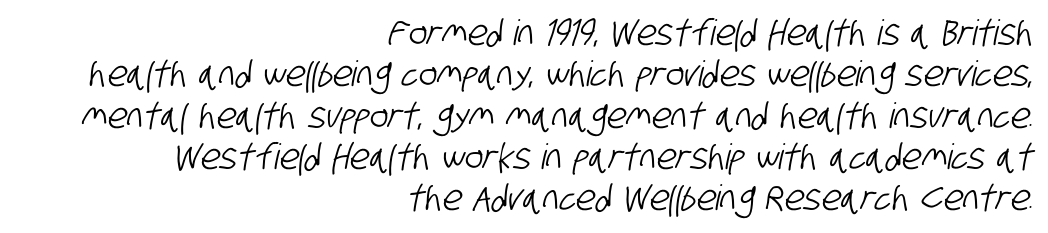
Q: Is the typeface a serif or a sans-serif typeface? A: Sans-serif.
Q: Is the text underlined? A: No.
Q: How is the paragraph aligned? A: Right-aligned.
Q: Is the spacing between letters normal or unusually wide? A: Normal.
Q: Width (condensed, normal, or wide)? A: Condensed.
Q: Stroke contrast? A: Low.
Q: x-height? A: Large.
Q: Monospaced? A: No.
